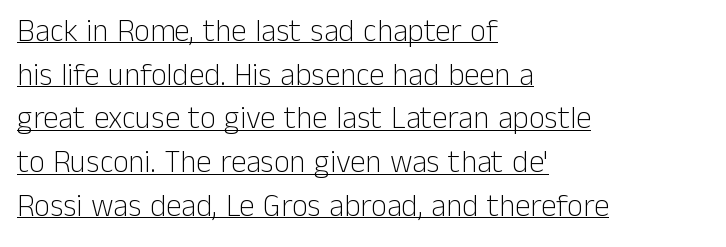
Q: Is the text bold? A: No.
Q: Is the text italic (slanted)? A: No, it is upright.
Q: Is the typeface a serif or a sans-serif typeface? A: Sans-serif.
Q: Is the text underlined? A: Yes.
Q: How is the paragraph aligned? A: Left-aligned.
Q: Is the spacing between letters normal or unusually wide? A: Normal.
Q: Is the spacing between lines tight, normal or loose? A: Normal.
Q: Width (condensed, normal, or wide)? A: Normal.
Q: Stroke contrast? A: Low.
Q: x-height? A: Medium.
Q: Monospaced? A: No.
